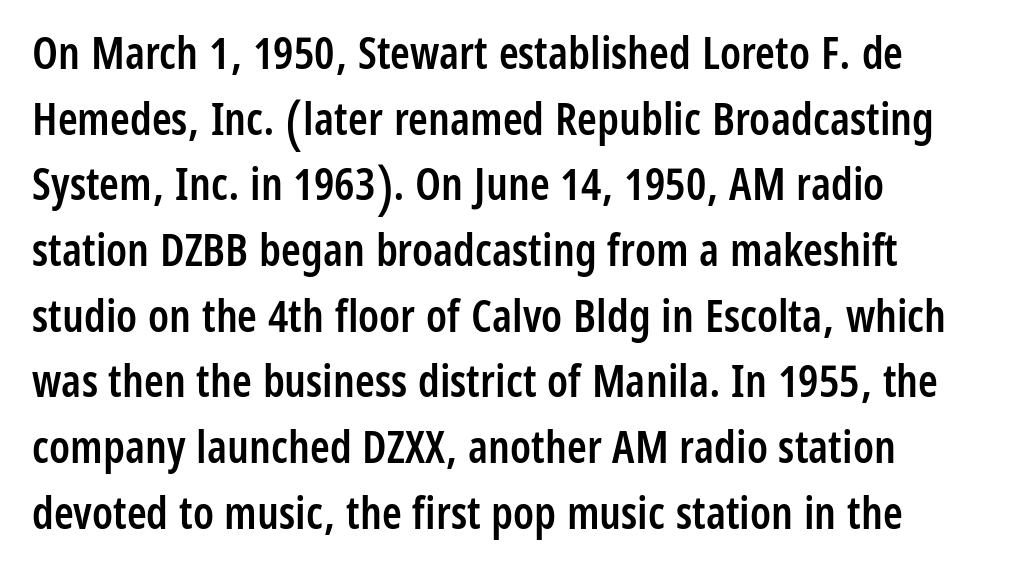
{"serif": "no", "italic": "no", "bold": "semi", "weight": "semibold", "width": "condensed", "stroke_contrast": "low", "x_height": "medium", "monospaced": "no", "underline": "no", "align": "left", "line_spacing": "normal", "line_spacing_ratio": 1.46, "letter_spacing": "normal", "letter_spacing_em": 0.0, "glyph_px": 45}
